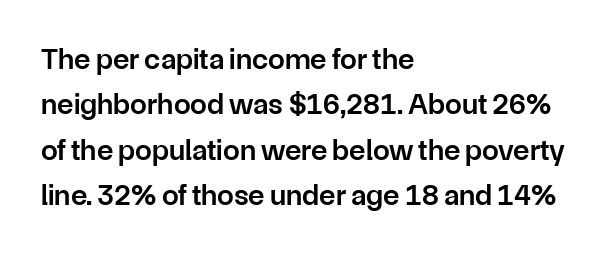
Q: Is the text bold? A: Semi-bold.
Q: Is the text italic (slanted)? A: No, it is upright.
Q: Is the typeface a serif or a sans-serif typeface? A: Sans-serif.
Q: Is the text underlined? A: No.
Q: How is the paragraph aligned? A: Left-aligned.
Q: Is the spacing between letters normal or unusually wide? A: Normal.
Q: Is the spacing between lines tight, normal or loose? A: Normal.
Q: Width (condensed, normal, or wide)? A: Normal.
Q: Stroke contrast? A: Low.
Q: x-height? A: Medium.
Q: Monospaced? A: No.
